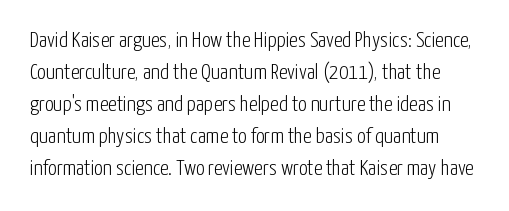
Q: Is the text bold? A: No.
Q: Is the text italic (slanted)? A: No, it is upright.
Q: Is the text underlined? A: No.
Q: Is the spacing between letters normal or unusually wide? A: Normal.
Q: Is the spacing between lines tight, normal or loose? A: Normal.
